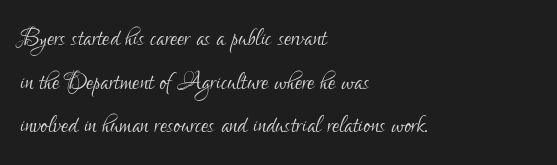
The image shows 32 px light, condensed sans-serif type; set left-aligned, normal line spacing (1.36x), normal letter spacing, not underlined; low stroke contrast and a small x-height.
